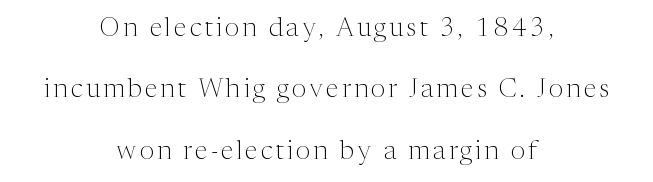
The image shows 26 px text type, upright; set centered, loose line spacing (2.36x), not underlined.
